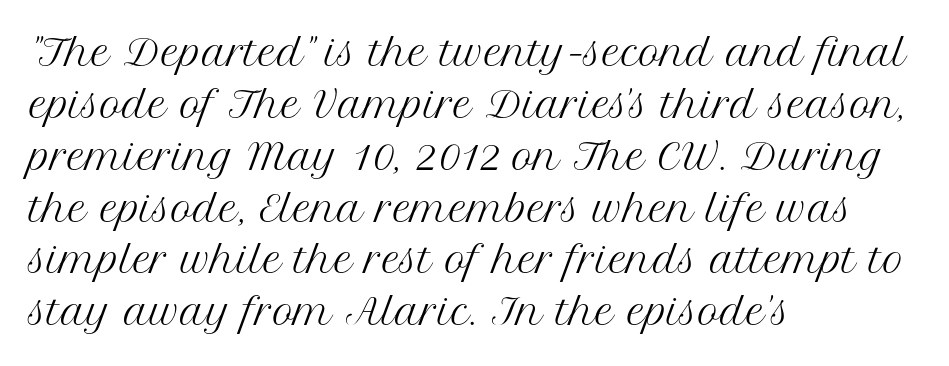
Q: Is the text bold? A: No.
Q: Is the text italic (slanted)? A: Yes.
Q: Is the typeface a serif or a sans-serif typeface? A: Serif.
Q: Is the text underlined? A: No.
Q: How is the paragraph aligned? A: Left-aligned.
Q: Is the spacing between letters normal or unusually wide? A: Normal.
Q: Is the spacing between lines tight, normal or loose? A: Normal.
Q: Width (condensed, normal, or wide)? A: Normal.
Q: Stroke contrast? A: Medium.
Q: x-height? A: Medium.
Q: Monospaced? A: No.
